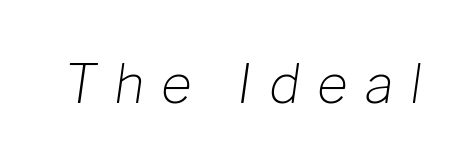
{"italic": "yes", "lean": "right", "slant_degrees": 8, "bold": "no", "weight": "light", "width": "normal", "stroke_contrast": "low", "x_height": "medium", "monospaced": "no", "underline": "no", "letter_spacing": "wide", "letter_spacing_em": 0.32, "glyph_px": 53}
